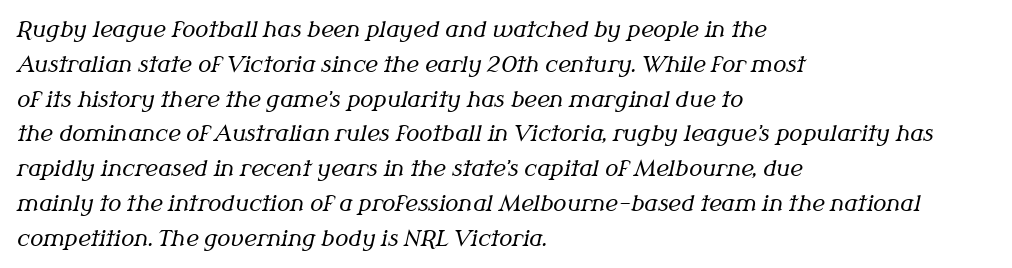
{"italic": "yes", "lean": "right", "slant_degrees": 12, "bold": "no", "underline": "no", "align": "left", "line_spacing": "normal", "line_spacing_ratio": 1.58, "letter_spacing": "normal", "letter_spacing_em": 0.0, "glyph_px": 22}
